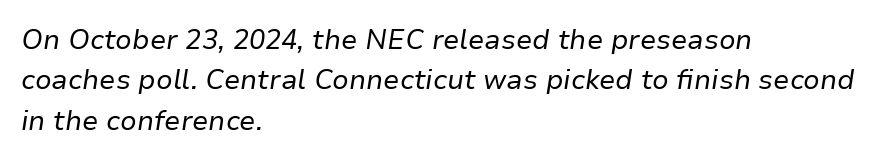
Honestly, there is no underline to notice here at all. Reading down the block, your eye returns to a fixed left position each line. It's the slanting kind of type. Caption: face not bold, strokes unweighted. The rows are spaced the way most documents space them.
